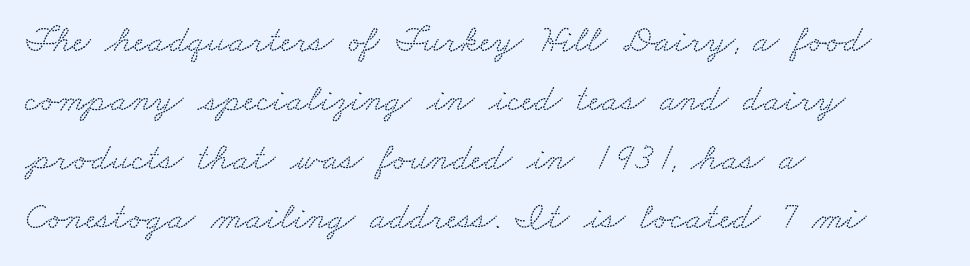
Q: Is the text underlined? A: No.
Q: How is the paragraph aligned? A: Left-aligned.
Q: Is the spacing between letters normal or unusually wide? A: Normal.
Q: Is the spacing between lines tight, normal or loose? A: Normal.
Q: Width (condensed, normal, or wide)? A: Wide.
Q: Stroke contrast? A: Low.
Q: x-height? A: Small.
Q: Monospaced? A: No.
